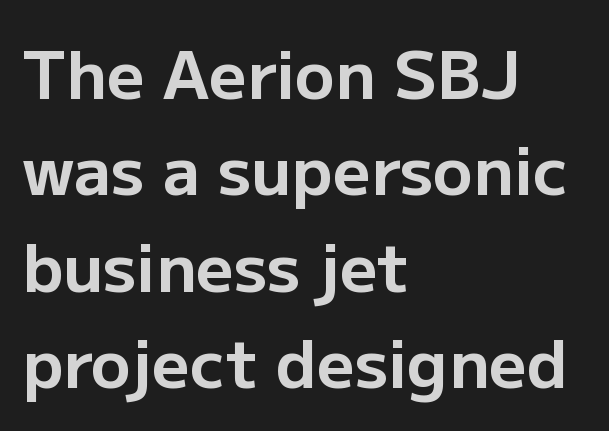
The image shows 66 px bold sans-serif type, upright; set left-aligned, normal line spacing (1.46x), normal letter spacing, not underlined; low stroke contrast and a medium x-height.
